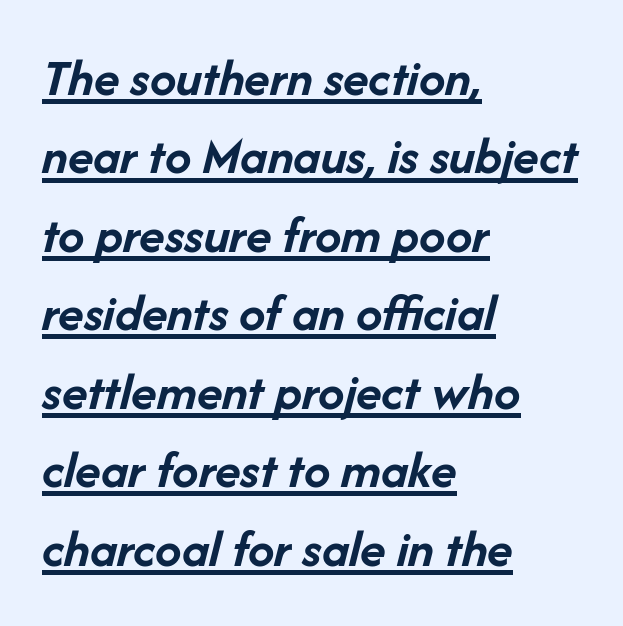
{"italic": "yes", "lean": "right", "slant_degrees": 14, "bold": "yes", "weight": "semibold", "width": "normal", "stroke_contrast": "low", "x_height": "medium", "monospaced": "no", "underline": "yes", "align": "left", "line_spacing": "normal", "line_spacing_ratio": 1.48, "letter_spacing": "normal", "letter_spacing_em": 0.0, "glyph_px": 53}
